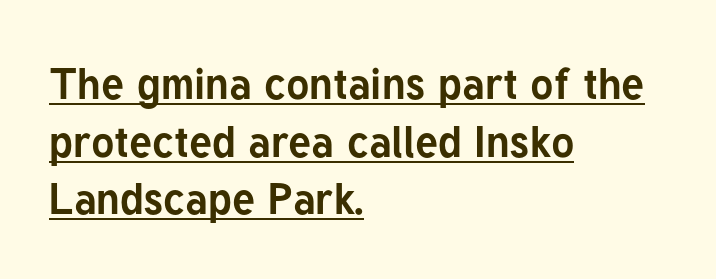
In terms of leading, this rendering sits right in the middle. A typesetter would call this proportional, since set widths differ per character. Does extra space separate the letters? No, they use regular spacing. Unlike italic type, these characters show no tilt at all.
